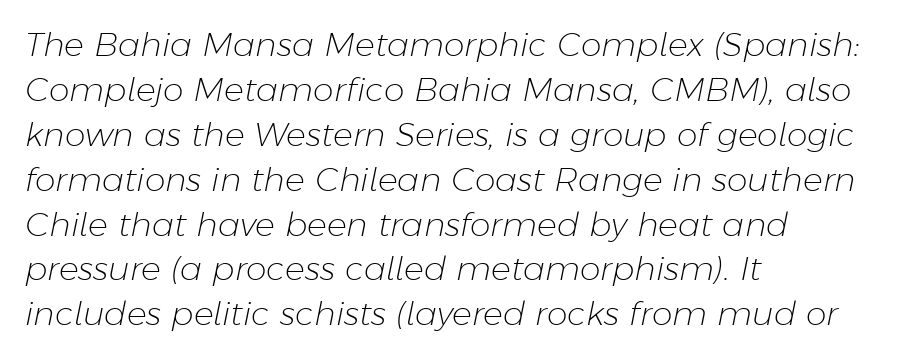
{"italic": "yes", "lean": "right", "slant_degrees": 11, "bold": "no", "weight": "light", "width": "normal", "stroke_contrast": "low", "x_height": "medium", "monospaced": "no", "underline": "no", "align": "left", "line_spacing": "normal", "line_spacing_ratio": 1.36, "letter_spacing": "normal", "letter_spacing_em": 0.0, "glyph_px": 33}
